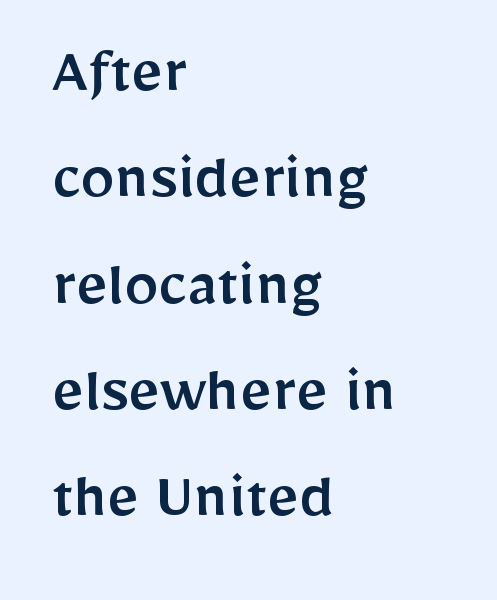
Each row of text sits above clean, open space. Leading matches the norm, producing a regular column. The rendering uses natural spacing where letterforms have individual widths. The rag falls on the right side of this text block. The type family on display is of the sans-serif kind.
